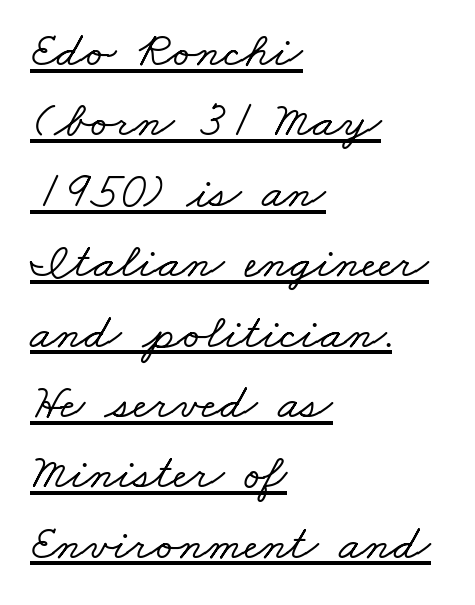
The image shows 51 px wide serif type; set left-aligned, normal line spacing (1.38x), normal letter spacing, underlined; low stroke contrast and a small x-height.
